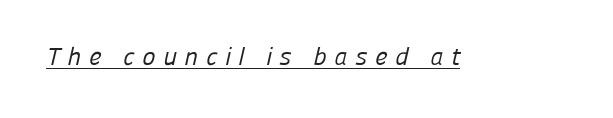
Q: Is the text bold? A: No.
Q: Is the text underlined? A: Yes.
Q: Is the spacing between letters normal or unusually wide? A: Unusually wide.
